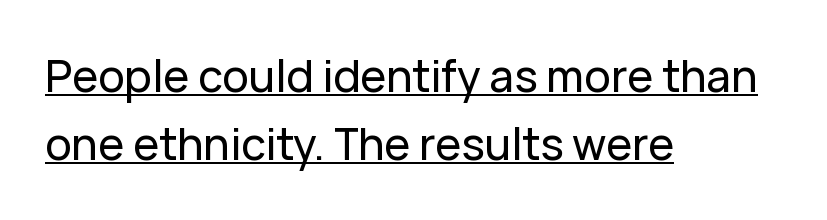
Q: Is the text italic (slanted)? A: No, it is upright.
Q: Is the typeface a serif or a sans-serif typeface? A: Sans-serif.
Q: Is the text underlined? A: Yes.
Q: How is the paragraph aligned? A: Left-aligned.
Q: Is the spacing between letters normal or unusually wide? A: Normal.
Q: Is the spacing between lines tight, normal or loose? A: Normal.
Q: Width (condensed, normal, or wide)? A: Normal.
Q: Stroke contrast? A: Low.
Q: x-height? A: Medium.
Q: Monospaced? A: No.
